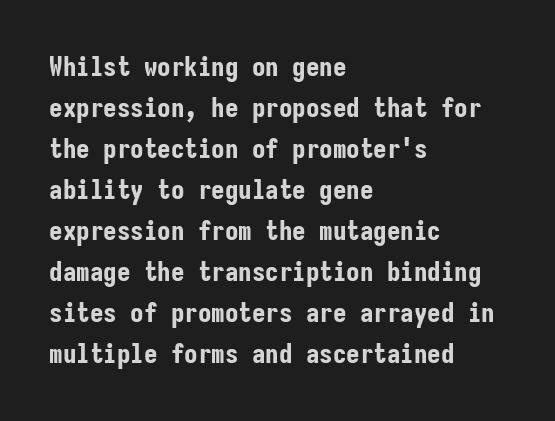
Line beginnings align vertically; line endings do not. Between one letter and the next there's only the usual sliver of space. Notice how descenders clear the ascenders below comfortably — that's standard leading. Does the lettering tilt? It doesn't — this is upright. Letters rest on an invisible, unmarked baseline.
